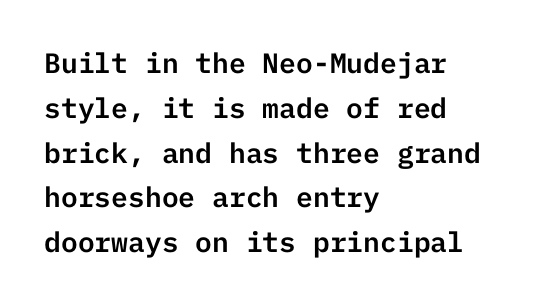
Q: Is the text italic (slanted)? A: No, it is upright.
Q: Is the typeface a serif or a sans-serif typeface? A: Sans-serif.
Q: Is the text underlined? A: No.
Q: How is the paragraph aligned? A: Left-aligned.
Q: Is the spacing between letters normal or unusually wide? A: Normal.
Q: Is the spacing between lines tight, normal or loose? A: Normal.
Q: Width (condensed, normal, or wide)? A: Normal.
Q: Stroke contrast? A: Low.
Q: x-height? A: Medium.
